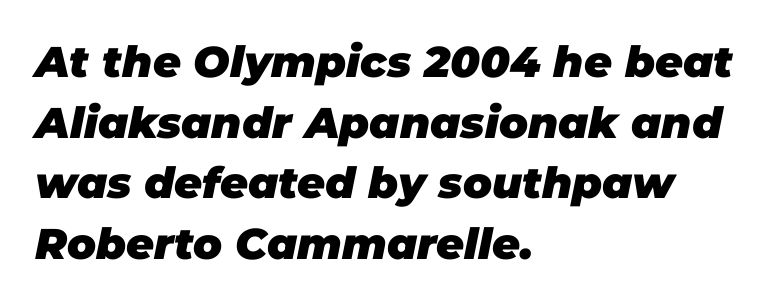
The image shows 43 px heavy type, italic (leaning right); set left-aligned, normal line spacing (1.41x), normal letter spacing, not underlined; low stroke contrast and a large x-height.
